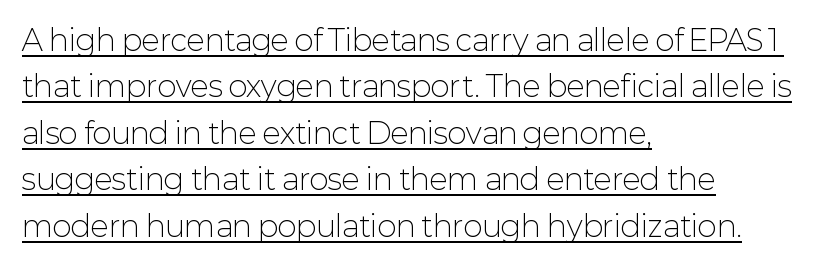
The image shows 29 px light sans-serif type, upright; set left-aligned, normal line spacing (1.6x), normal letter spacing, underlined; low stroke contrast and a medium x-height.
